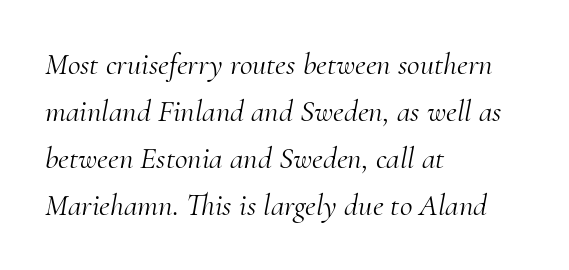
Q: Is the text bold? A: No.
Q: Is the text italic (slanted)? A: Yes, it leans right by about 10 degrees.
Q: Is the typeface a serif or a sans-serif typeface? A: Serif.
Q: Is the text underlined? A: No.
Q: How is the paragraph aligned? A: Left-aligned.
Q: Is the spacing between letters normal or unusually wide? A: Normal.
Q: Is the spacing between lines tight, normal or loose? A: Normal.
Q: Width (condensed, normal, or wide)? A: Normal.
Q: Stroke contrast? A: Medium.
Q: x-height? A: Small.
Q: Monospaced? A: No.
